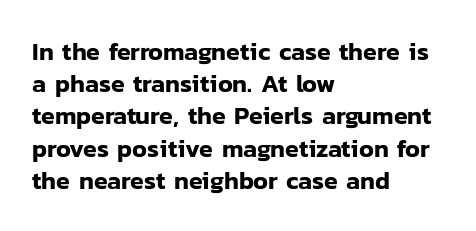
{"italic": "no", "underline": "no", "align": "left", "line_spacing": "normal", "line_spacing_ratio": 1.29, "letter_spacing": "normal", "letter_spacing_em": 0.0, "glyph_px": 25}
